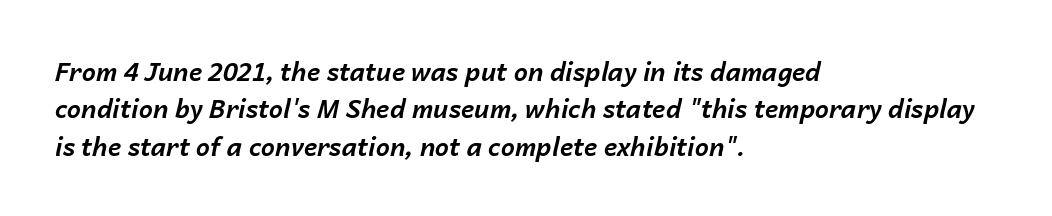
{"italic": "yes", "lean": "right", "slant_degrees": 14, "bold": "yes", "underline": "no", "align": "left", "line_spacing": "normal", "line_spacing_ratio": 1.5, "letter_spacing": "normal", "letter_spacing_em": 0.0, "glyph_px": 25}
